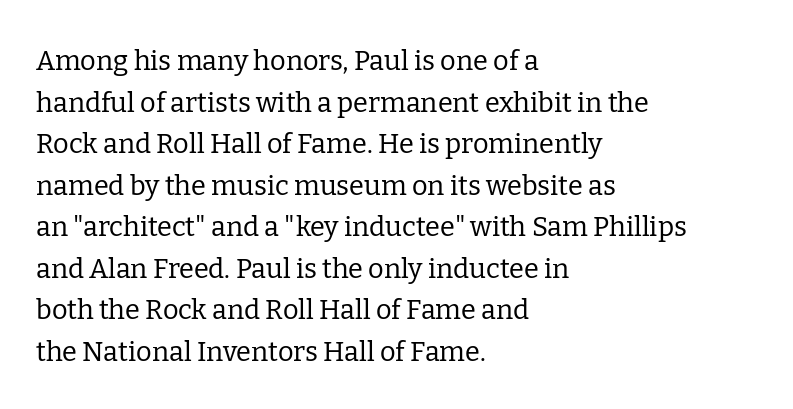
Q: Is the text bold? A: No.
Q: Is the text italic (slanted)? A: No, it is upright.
Q: Is the text underlined? A: No.
Q: How is the paragraph aligned? A: Left-aligned.
Q: Is the spacing between letters normal or unusually wide? A: Normal.
Q: Is the spacing between lines tight, normal or loose? A: Normal.
